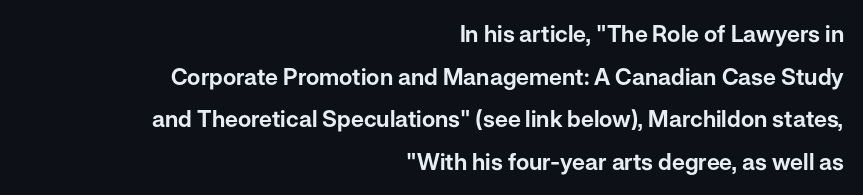
The image shows 23 px text type, upright; set right-aligned, line spacing 1.85x, normal letter spacing, not underlined.
